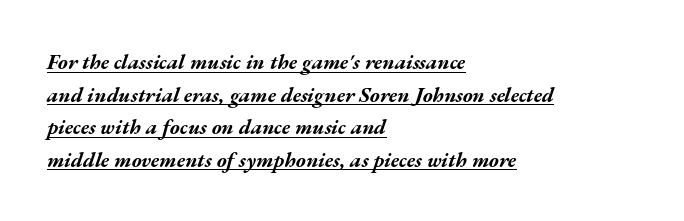
Typeset ragged right — the left edge is the straight one. The glyphs have the mass of a bold cut. Here the glyphs are tracked normally, forming tight word shapes. The letters are slanted; this is an italic face. The rendering uses the underline text-decoration. Baseline-to-baseline distance is the conventional proportion of letter height.
